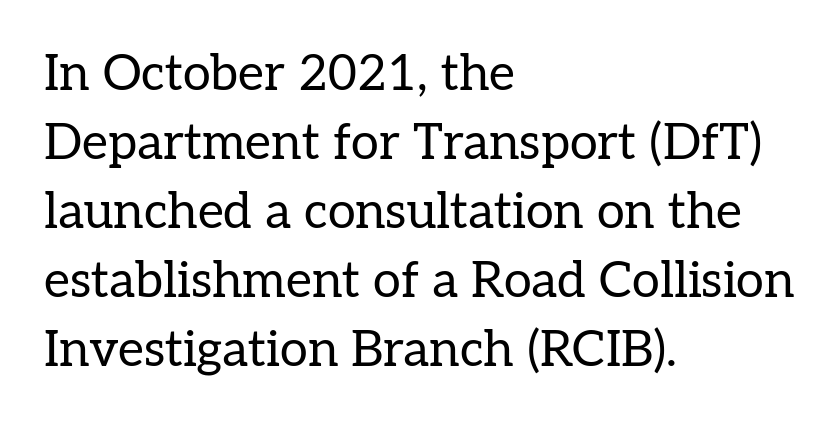
The image shows 50 px regular-weight serif type, upright; set left-aligned, normal line spacing (1.38x), normal letter spacing, not underlined; low stroke contrast and a medium x-height.
